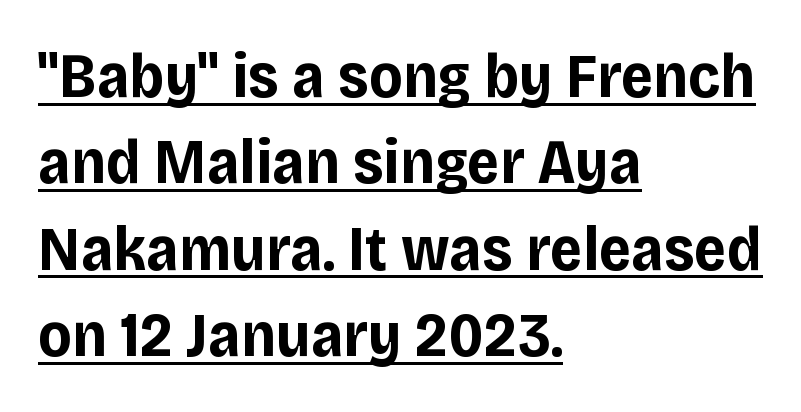
Q: Is the text bold? A: Yes.
Q: Is the text italic (slanted)? A: No, it is upright.
Q: Is the typeface a serif or a sans-serif typeface? A: Sans-serif.
Q: Is the text underlined? A: Yes.
Q: How is the paragraph aligned? A: Left-aligned.
Q: Is the spacing between letters normal or unusually wide? A: Normal.
Q: Is the spacing between lines tight, normal or loose? A: Normal.
Q: Width (condensed, normal, or wide)? A: Normal.
Q: Stroke contrast? A: Low.
Q: x-height? A: Large.
Q: Monospaced? A: No.
